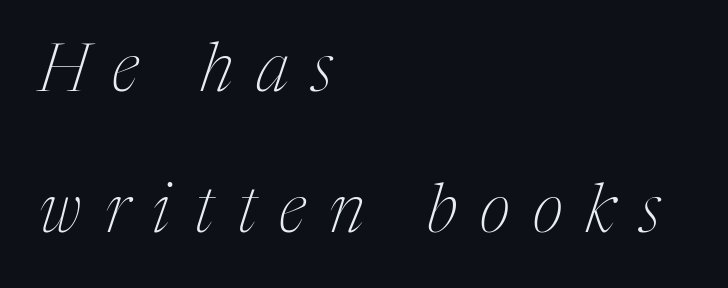
{"serif": "yes", "italic": "yes", "lean": "right", "slant_degrees": 17, "bold": "no", "weight": "thin", "width": "condensed", "stroke_contrast": "medium", "x_height": "medium", "monospaced": "no", "underline": "no", "align": "left", "line_spacing": "loose", "line_spacing_ratio": 2.11, "letter_spacing": "wide", "letter_spacing_em": 0.35, "glyph_px": 67}
